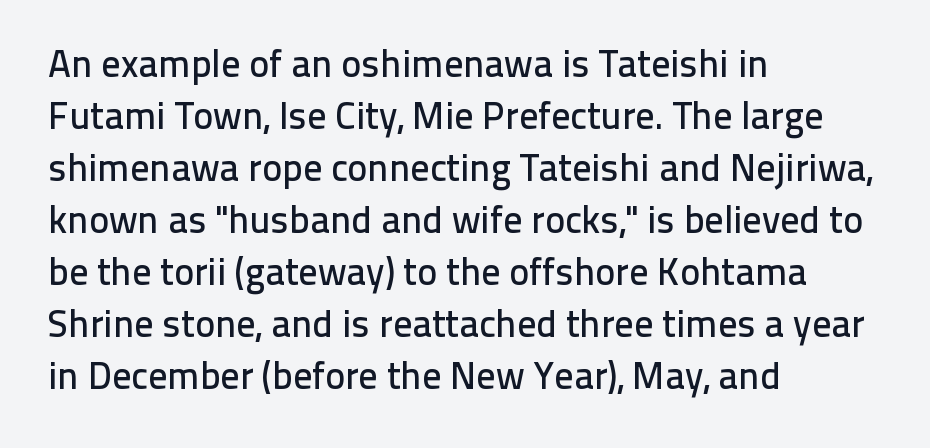
These lines sit exactly where default settings would place them. No feet cap the strokes, marking this as sans-serif type. Is there any slant? The stems are plumb. Think of a printed novel: that variable character pitch is what you see here. Students, note that the glyphs here touch the page at normal intervals. All the whitespace from short lines collects on the right.
